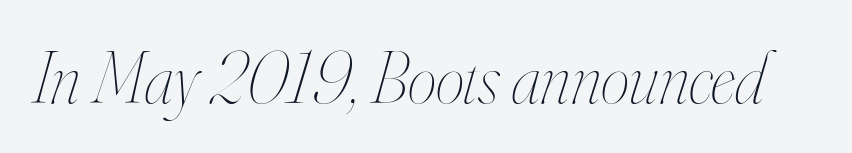
The image shows 73 px thin, condensed type, italic (leaning right); set normal letter spacing, not underlined; high stroke contrast and a small x-height.
